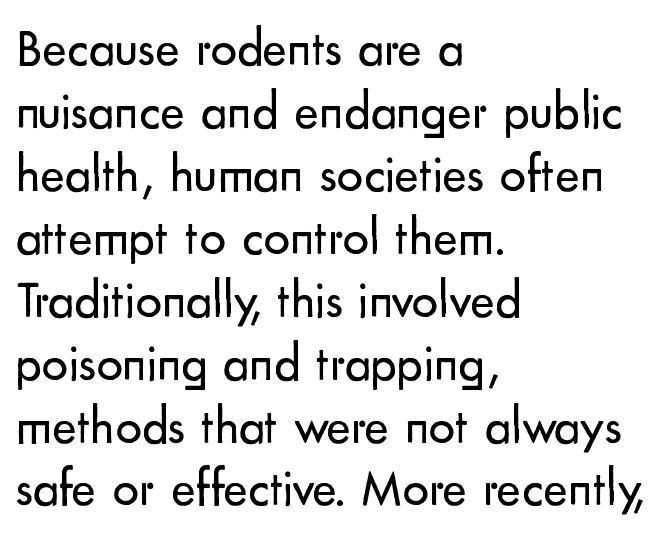
How are the letters spaced? Ordinarily, with no added tracking. It's the straight-up-and-down kind of type. Rule under the text: the space is simply empty. Check where the strokes stop: nothing finishes them off — pure sans. A quiet, ordinary-to-light weight characterises the typeface.
